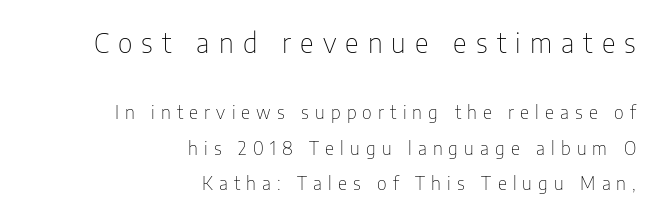
No italicization has been applied; the sample stays upright. Of the two passages, the one on top uses the larger point size. Loosely led — the rows are spread out. Is the block centered? No — it sits flush against the right margin. Weight class: somewhere from thin through regular. Substantial extra tracking has been applied to these lines.
